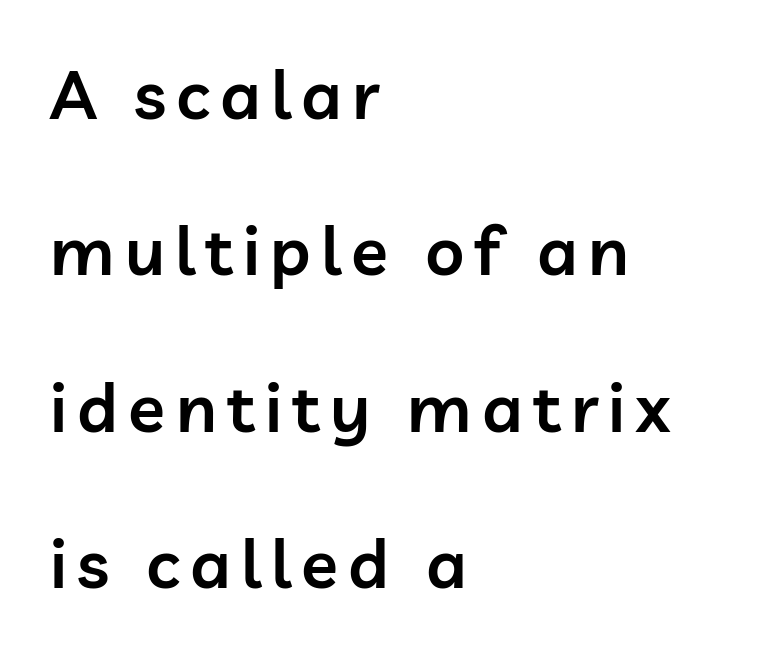
Q: Is the text bold? A: Semi-bold.
Q: Is the text italic (slanted)? A: No, it is upright.
Q: Is the typeface a serif or a sans-serif typeface? A: Sans-serif.
Q: Is the text underlined? A: No.
Q: How is the paragraph aligned? A: Left-aligned.
Q: Is the spacing between lines tight, normal or loose? A: Loose.
Q: Width (condensed, normal, or wide)? A: Normal.
Q: Stroke contrast? A: Low.
Q: x-height? A: Medium.
Q: Monospaced? A: No.
